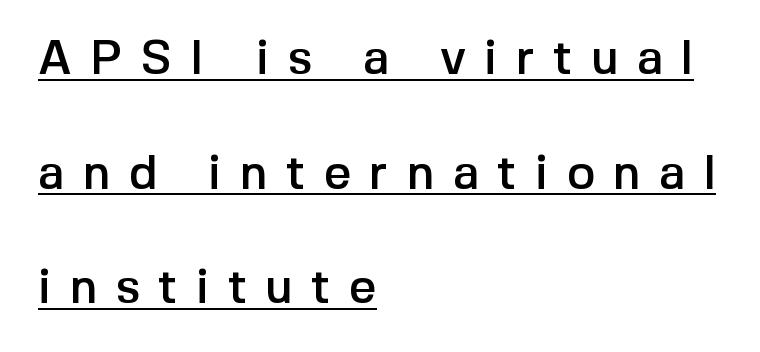
The horizontal fit of the characters is loose and conspicuously gappy. Posture: vertical. Where is the straight margin? On the left. Typographically, this falls in the sans-serif category. Is this a fixed-width face? No — the glyphs have proportional, varying widths. Honestly, the underline is the first thing you notice here.
